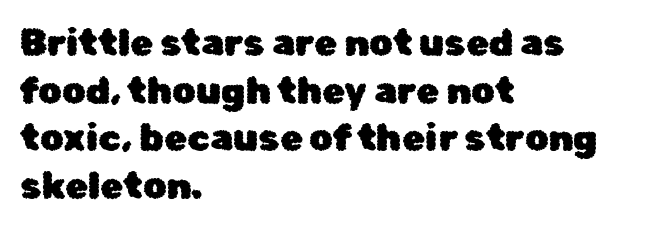
Q: Is the text italic (slanted)? A: No, it is upright.
Q: Is the typeface a serif or a sans-serif typeface? A: Sans-serif.
Q: Is the text underlined? A: No.
Q: How is the paragraph aligned? A: Left-aligned.
Q: Is the spacing between letters normal or unusually wide? A: Normal.
Q: Is the spacing between lines tight, normal or loose? A: Normal.
Q: Width (condensed, normal, or wide)? A: Normal.
Q: Stroke contrast? A: Low.
Q: x-height? A: Medium.
Q: Monospaced? A: No.
